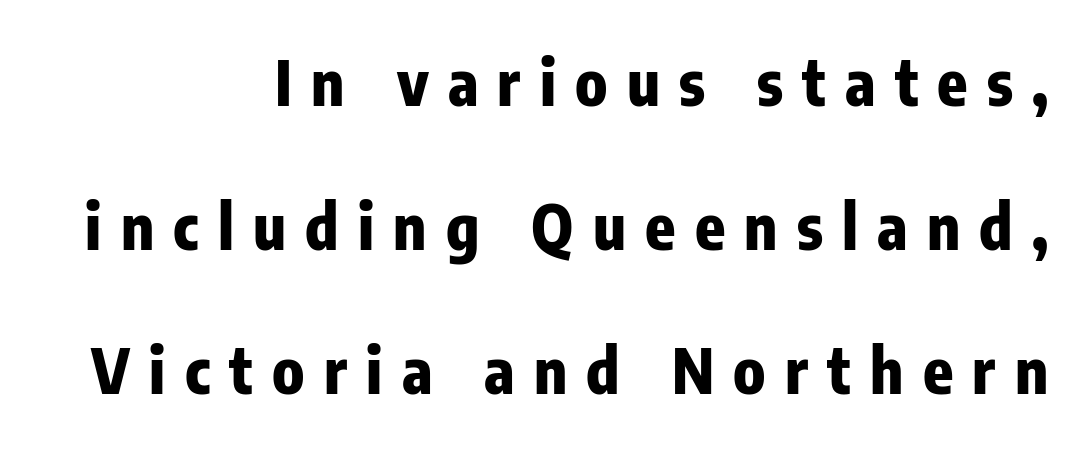
Letter spacing: wide. This rendering uses right alignment, leaving the left contour irregular. Bare-footed words on every line. The glyphs in this specimen are sans serif.
